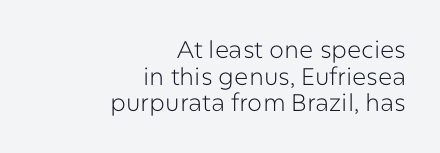
Q: Is the text bold? A: No.
Q: Is the text italic (slanted)? A: No, it is upright.
Q: Is the text underlined? A: No.
Q: How is the paragraph aligned? A: Right-aligned.
Q: Is the spacing between letters normal or unusually wide? A: Normal.
Q: Is the spacing between lines tight, normal or loose? A: Tight.
